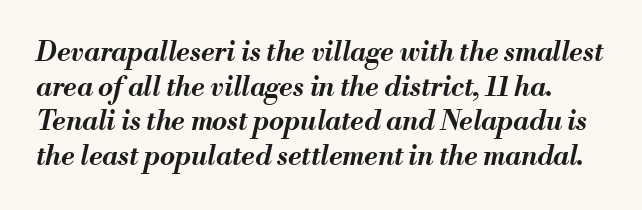
Characters follow at the spacing the type designer built in. There's an unmistakable incline to the writing here. The strokes are fattened all the way to bold. Rule under the text: the space is simply empty. Rows of type keep a routine distance in the vertical direction.
